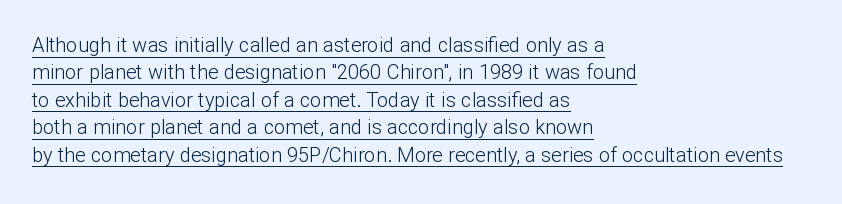
Posture: straight, roman, zero tilt. Baseline-to-baseline distance is the conventional proportion of letter height. The compositor pushed each line to the left boundary. Each word holds together tightly as a unit, with standard inter-letter gaps. Underlining? Definitely there.
